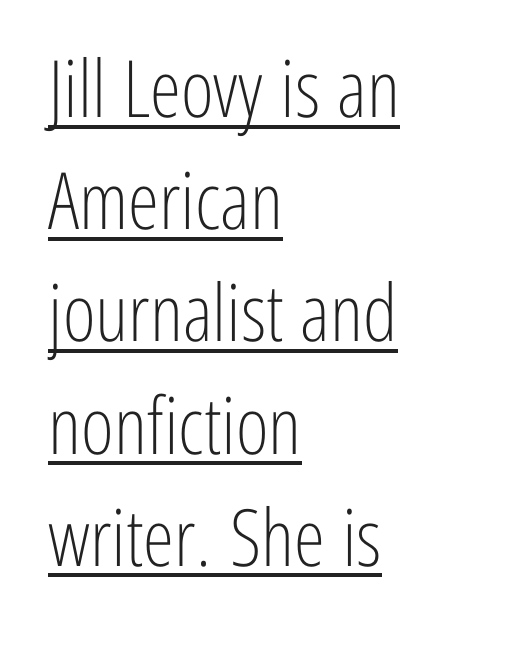
Q: Is the text bold? A: No.
Q: Is the text italic (slanted)? A: No, it is upright.
Q: Is the typeface a serif or a sans-serif typeface? A: Sans-serif.
Q: Is the text underlined? A: Yes.
Q: How is the paragraph aligned? A: Left-aligned.
Q: Is the spacing between letters normal or unusually wide? A: Normal.
Q: Is the spacing between lines tight, normal or loose? A: Normal.
Q: Width (condensed, normal, or wide)? A: Condensed.
Q: Stroke contrast? A: Low.
Q: x-height? A: Medium.
Q: Monospaced? A: No.
